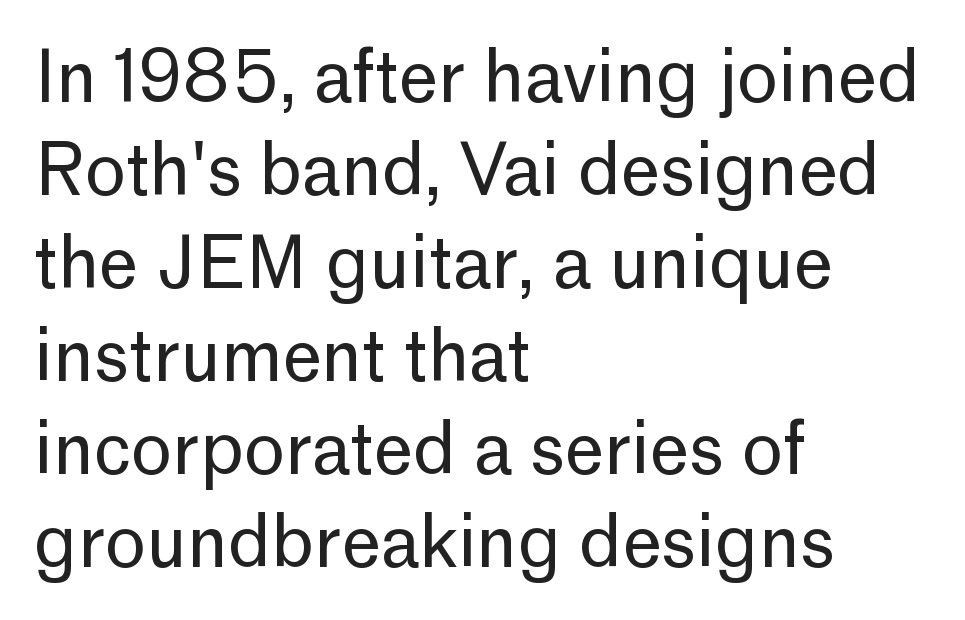
The image shows 70 px regular-weight sans-serif type, upright; set left-aligned, normal line spacing (1.33x), normal letter spacing, not underlined; low stroke contrast and a medium x-height.
